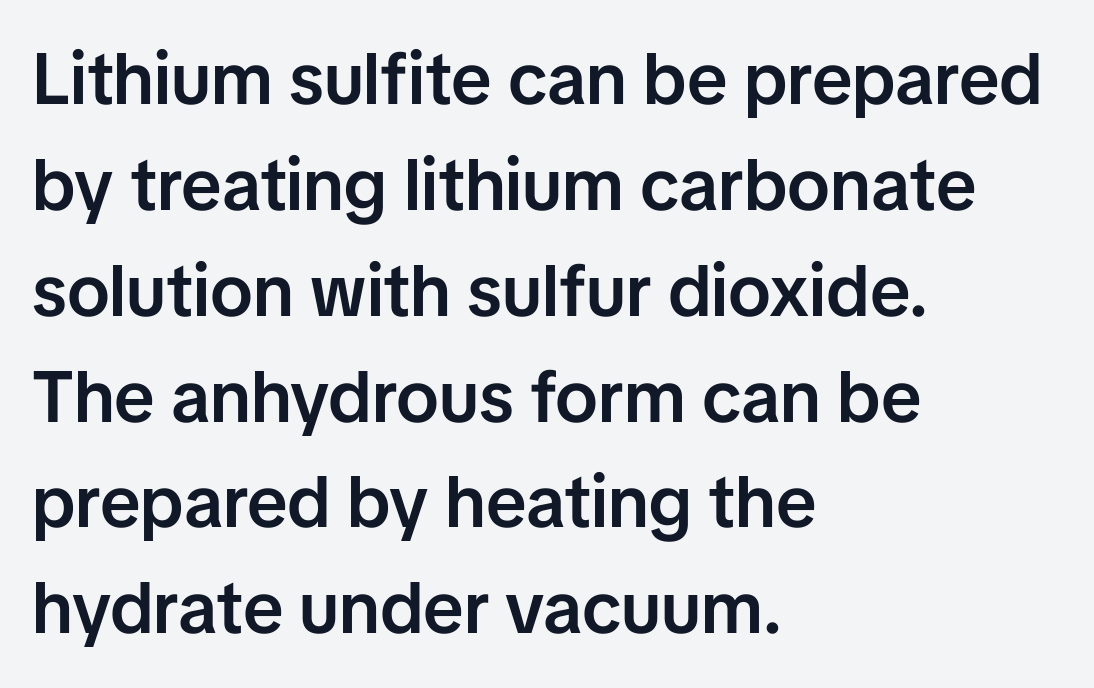
Any mark beneath the type? The region is blank. A classic flush-left, rag-right setting is used for this passage. The letterforms sit shoulder to shoulder at normal distance. Evenly set lines give the paragraph a standard silhouette. Character widths vary here, with narrow letters taking less room than wide ones. In terms of letterform style, serifs are entirely absent.
